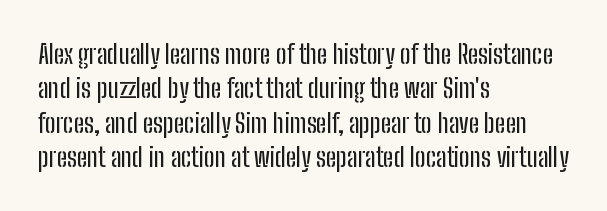
Here the glyphs are tracked normally, forming tight word shapes. Notice how the passage keeps a crisp vertical edge on the left only. A normal amount of white space separates one row of letters from the next. The string is rendered with underlining switched off.
